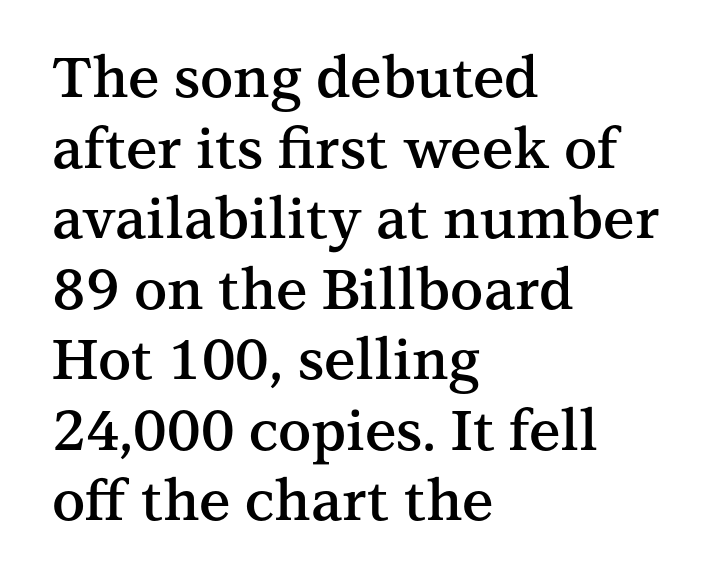
Q: Is the text bold? A: Semi-bold.
Q: Is the text italic (slanted)? A: No, it is upright.
Q: Is the typeface a serif or a sans-serif typeface? A: Serif.
Q: Is the text underlined? A: No.
Q: How is the paragraph aligned? A: Left-aligned.
Q: Is the spacing between letters normal or unusually wide? A: Normal.
Q: Is the spacing between lines tight, normal or loose? A: Normal.
Q: Width (condensed, normal, or wide)? A: Normal.
Q: Stroke contrast? A: Medium.
Q: x-height? A: Medium.
Q: Monospaced? A: No.
